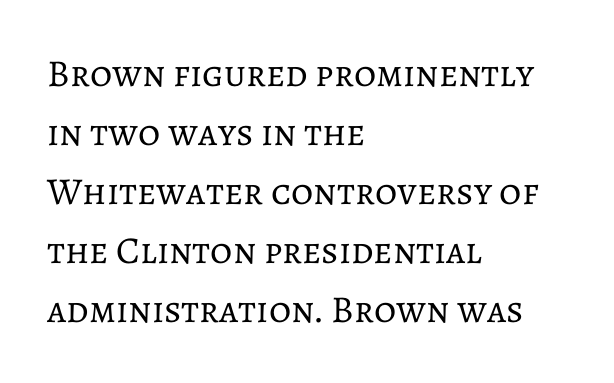
The image shows 38 px regular-weight type, upright; set left-aligned, normal line spacing (1.55x), normal letter spacing, not underlined; low stroke contrast and a medium x-height.
